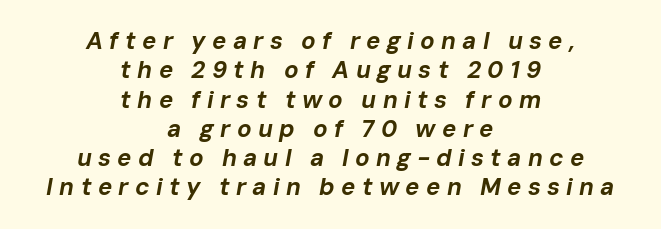
The image shows 24 px bold type, italic (leaning right); set centered, line spacing 1.22x, unusually wide letter spacing (+0.26 em), not underlined.
